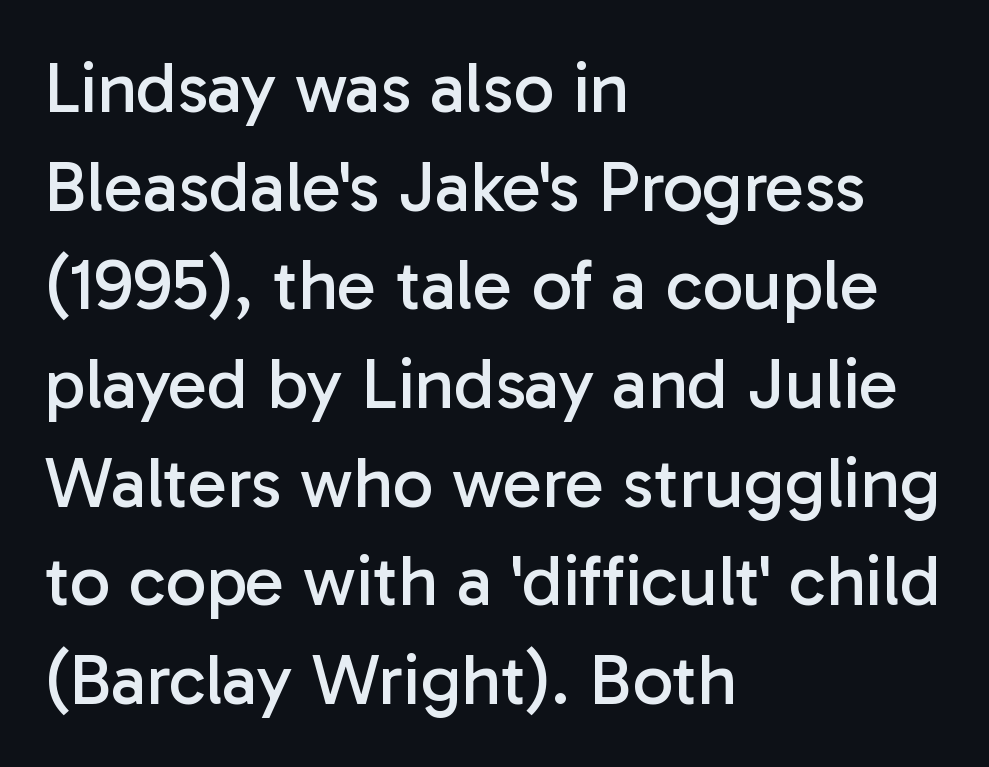
{"serif": "no", "italic": "no", "bold": "no", "weight": "regular", "width": "normal", "stroke_contrast": "low", "x_height": "medium", "monospaced": "no", "underline": "no", "align": "left", "line_spacing": "normal", "line_spacing_ratio": 1.37, "letter_spacing": "normal", "letter_spacing_em": 0.0, "glyph_px": 72}
